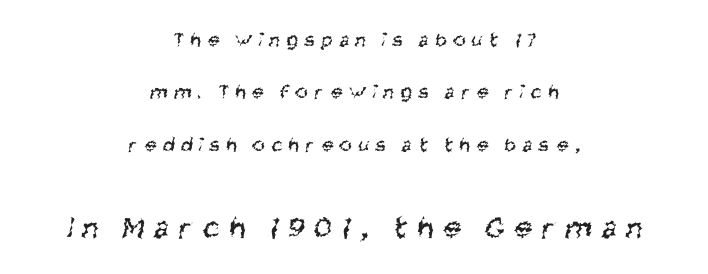
{"serif": "no", "bold": "no", "weight": "regular", "width": "condensed", "stroke_contrast": "medium", "x_height": "large", "monospaced": "no", "underline": "no", "align": "center", "line_spacing": "loose", "line_spacing_ratio": 2.49, "letter_spacing": "wide", "letter_spacing_em": 0.33, "larger_block": "second", "size_ratio": 1.52, "glyph_px": 32}
